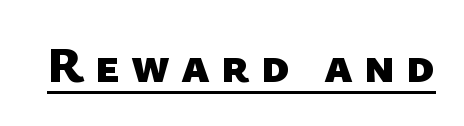
The passage shown is typeset with a sans-serif family. Each word looks stretched out because of the extra space between its letters. Do the characters align in a grid? No, the font is proportional. The characters look thick and weighty, a clear bold. Check the space under the baseline: a stroke is drawn there.
